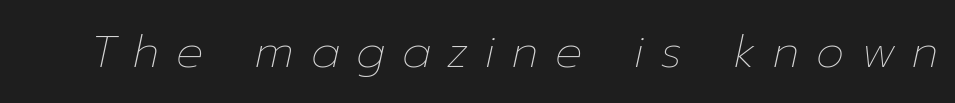
The image shows 45 px thin type, italic (leaning right); set unusually wide letter spacing (+0.38 em), not underlined; low stroke contrast and a medium x-height.
